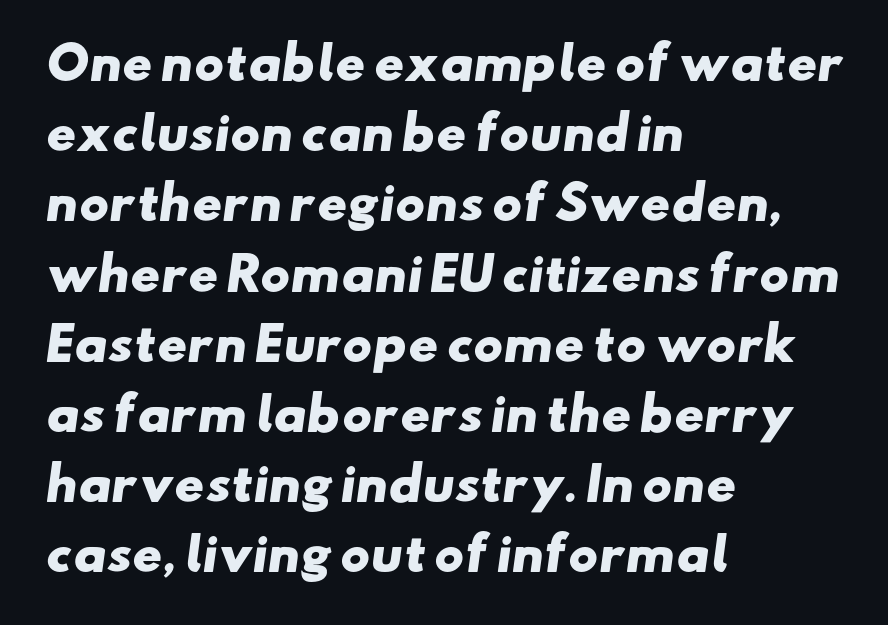
Q: Is the text bold? A: Yes.
Q: Is the typeface a serif or a sans-serif typeface? A: Sans-serif.
Q: Is the text underlined? A: No.
Q: How is the paragraph aligned? A: Left-aligned.
Q: Is the spacing between letters normal or unusually wide? A: Normal.
Q: Is the spacing between lines tight, normal or loose? A: Normal.
Q: Width (condensed, normal, or wide)? A: Wide.
Q: Stroke contrast? A: Low.
Q: x-height? A: Small.
Q: Monospaced? A: No.
